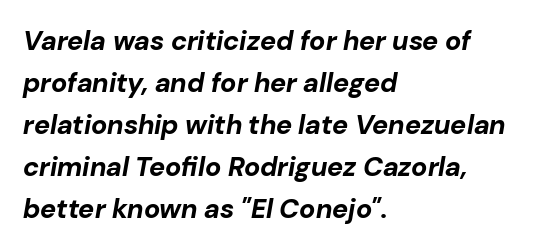
{"italic": "yes", "lean": "right", "slant_degrees": 10, "bold": "yes", "underline": "no", "align": "left", "line_spacing": "normal", "line_spacing_ratio": 1.56, "letter_spacing": "normal", "letter_spacing_em": 0.0, "glyph_px": 27}
